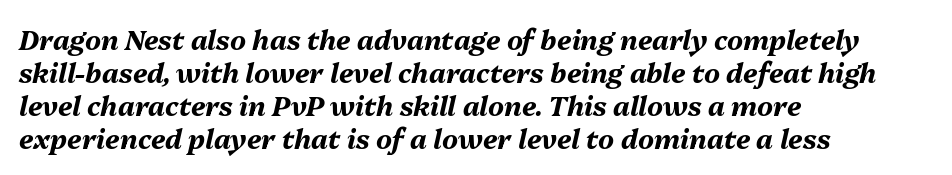
{"italic": "yes", "lean": "right", "slant_degrees": 13, "bold": "yes", "underline": "no", "align": "left", "line_spacing_ratio": 1.22, "letter_spacing": "normal", "letter_spacing_em": 0.0, "glyph_px": 27}
